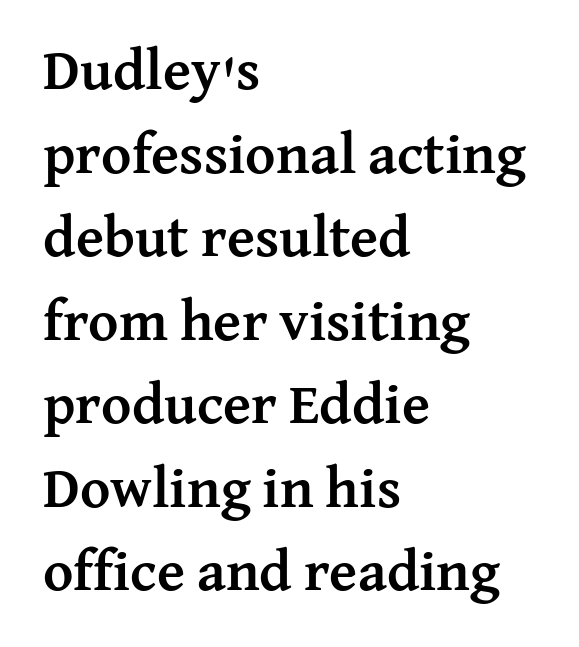
{"serif": "yes", "italic": "no", "bold": "yes", "weight": "semibold", "width": "normal", "stroke_contrast": "medium", "x_height": "medium", "monospaced": "no", "underline": "no", "align": "left", "line_spacing": "normal", "line_spacing_ratio": 1.44, "letter_spacing": "normal", "letter_spacing_em": 0.0, "glyph_px": 58}
